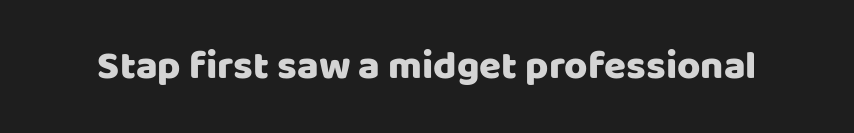
{"serif": "no", "italic": "no", "width": "normal", "stroke_contrast": "low", "x_height": "large", "monospaced": "no", "underline": "no", "letter_spacing": "normal", "letter_spacing_em": 0.0, "glyph_px": 40}
